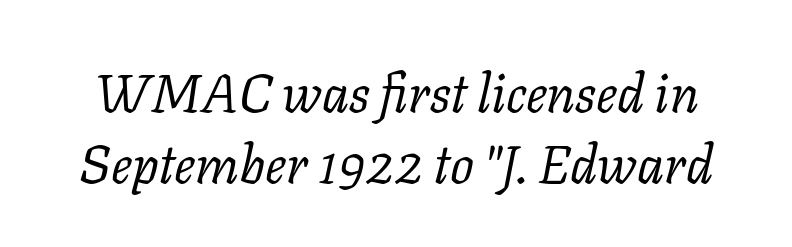
{"serif": "yes", "italic": "yes", "lean": "right", "slant_degrees": 11, "bold": "no", "weight": "regular", "width": "normal", "stroke_contrast": "low", "x_height": "medium", "monospaced": "no", "underline": "no", "line_spacing": "normal", "line_spacing_ratio": 1.34, "letter_spacing": "normal", "letter_spacing_em": 0.0, "glyph_px": 53}
